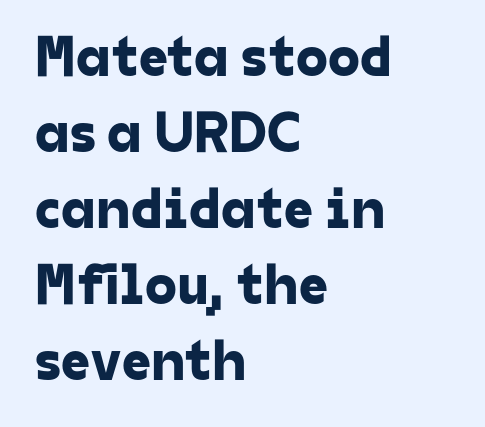
{"serif": "no", "width": "normal", "stroke_contrast": "low", "x_height": "medium", "monospaced": "no", "underline": "no", "align": "left", "line_spacing": "normal", "line_spacing_ratio": 1.31, "letter_spacing": "normal", "letter_spacing_em": 0.0, "glyph_px": 58}
